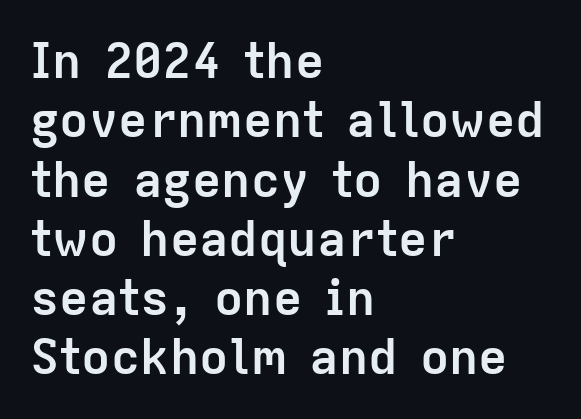
Spacing verdict: proportional, widths tailored to each character. The gaps between neighbouring characters are ordinary and unremarkable. If you drew a ruler down the left edge, every line would touch it. The passage shown is typeset with a sans-serif family. A clean baseline with only descenders dipping below it.
